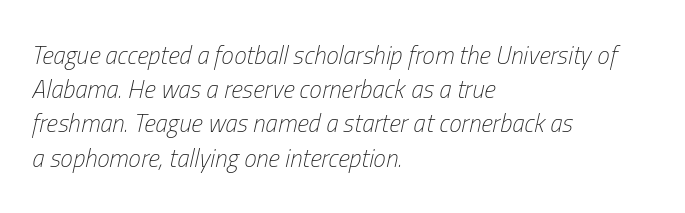
Q: Is the text bold? A: No.
Q: Is the text italic (slanted)? A: Yes, it leans right by about 13 degrees.
Q: Is the text underlined? A: No.
Q: How is the paragraph aligned? A: Left-aligned.
Q: Is the spacing between letters normal or unusually wide? A: Normal.
Q: Is the spacing between lines tight, normal or loose? A: Normal.
